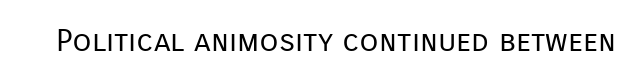
Q: Is the text bold? A: No.
Q: Is the text italic (slanted)? A: No, it is upright.
Q: Is the typeface a serif or a sans-serif typeface? A: Sans-serif.
Q: Is the text underlined? A: No.
Q: Is the spacing between letters normal or unusually wide? A: Normal.
Q: Width (condensed, normal, or wide)? A: Normal.
Q: Stroke contrast? A: Low.
Q: x-height? A: Medium.
Q: Monospaced? A: No.
